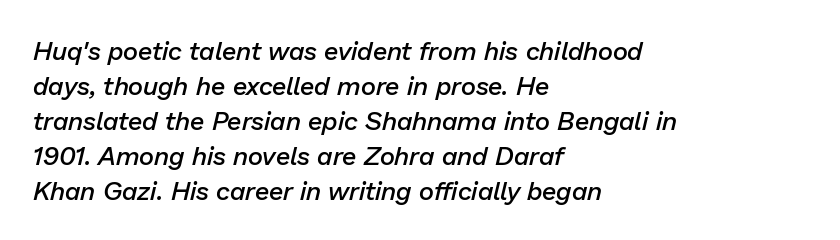
{"italic": "yes", "lean": "right", "slant_degrees": 13, "bold": "semi", "underline": "no", "align": "left", "line_spacing": "normal", "line_spacing_ratio": 1.35, "letter_spacing": "normal", "letter_spacing_em": 0.0, "glyph_px": 26}
